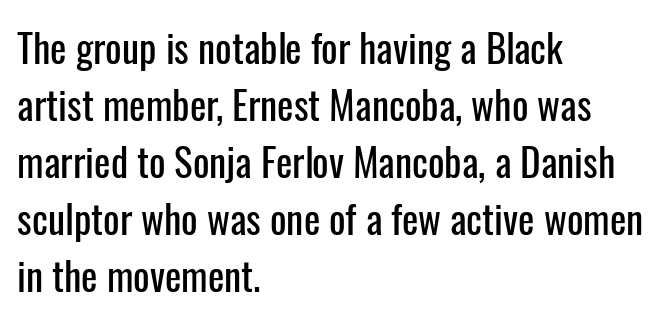
{"serif": "no", "italic": "no", "width": "condensed", "stroke_contrast": "low", "x_height": "medium", "monospaced": "no", "underline": "no", "align": "left", "line_spacing": "normal", "line_spacing_ratio": 1.46, "letter_spacing": "normal", "letter_spacing_em": 0.0, "glyph_px": 39}
